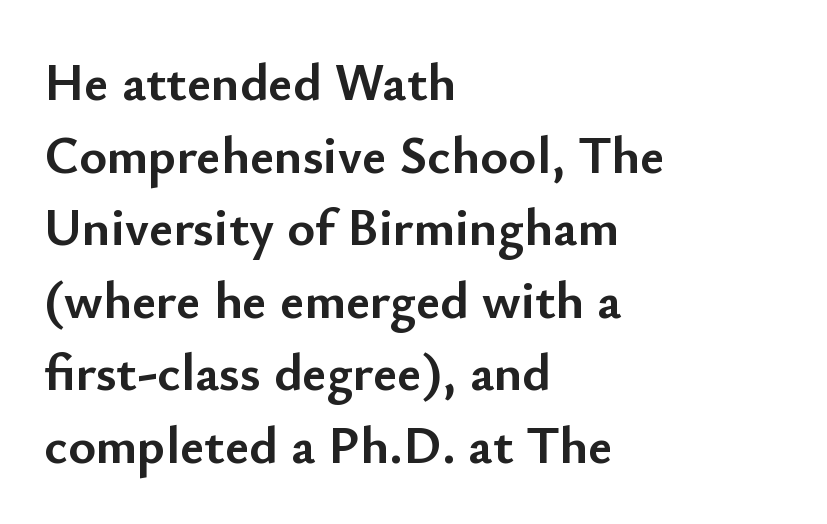
The rendering shows plain stroke endings on the letterforms — a sans-serif design. These lines keep a tight, regular rhythm from letter to letter. The rows are spaced the way most documents space them. If you drew a ruler down the left edge, every line would touch it.
